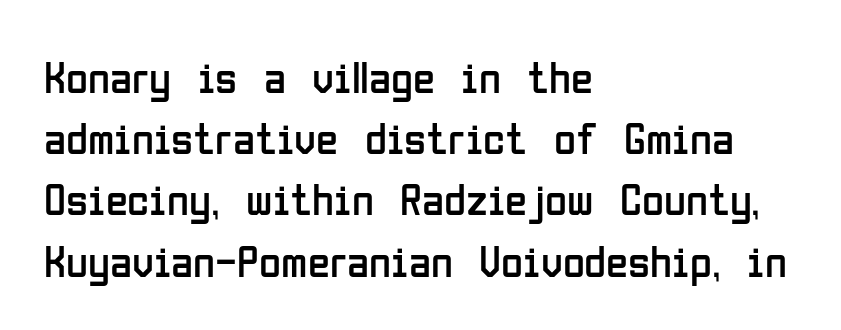
Q: Is the text bold? A: No.
Q: Is the text italic (slanted)? A: No, it is upright.
Q: Is the typeface a serif or a sans-serif typeface? A: Sans-serif.
Q: Is the text underlined? A: No.
Q: How is the paragraph aligned? A: Left-aligned.
Q: Is the spacing between letters normal or unusually wide? A: Normal.
Q: Is the spacing between lines tight, normal or loose? A: Normal.
Q: Width (condensed, normal, or wide)? A: Condensed.
Q: Stroke contrast? A: Low.
Q: x-height? A: Medium.
Q: Monospaced? A: No.
